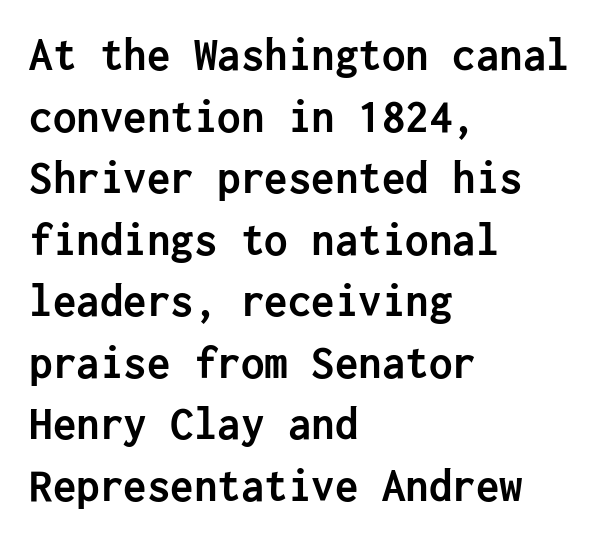
In terms of letterspacing, this is plain default setting. The space directly below the letters is spotless. On the weight axis this lands at bold, roughly 700. Does the leading feel generous? No, just average.
